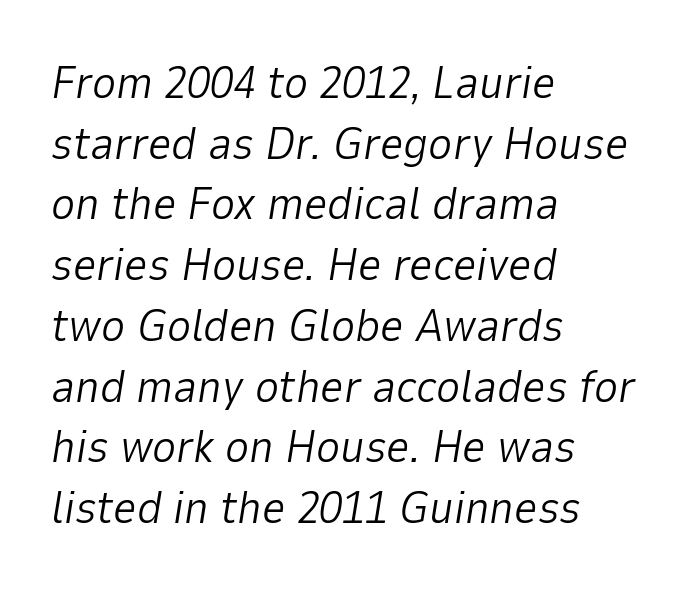
This sample uses an oblique cut, with every glyph tilted off the vertical. The block of text has a typical density, with ordinary space between rows. The face looks like a standard text weight, possibly lighter. The compositor pushed each line to the left boundary.
